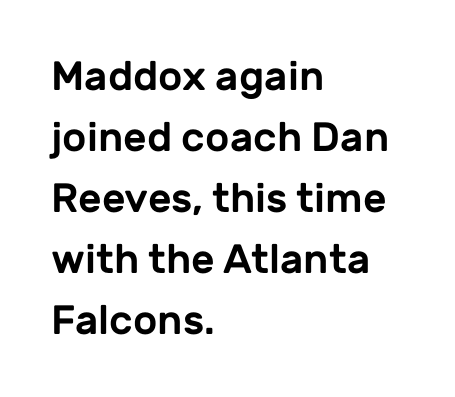
Q: Is the text italic (slanted)? A: No, it is upright.
Q: Is the typeface a serif or a sans-serif typeface? A: Sans-serif.
Q: Is the text underlined? A: No.
Q: How is the paragraph aligned? A: Left-aligned.
Q: Is the spacing between letters normal or unusually wide? A: Normal.
Q: Is the spacing between lines tight, normal or loose? A: Normal.
Q: Width (condensed, normal, or wide)? A: Normal.
Q: Stroke contrast? A: Low.
Q: x-height? A: Medium.
Q: Monospaced? A: No.
